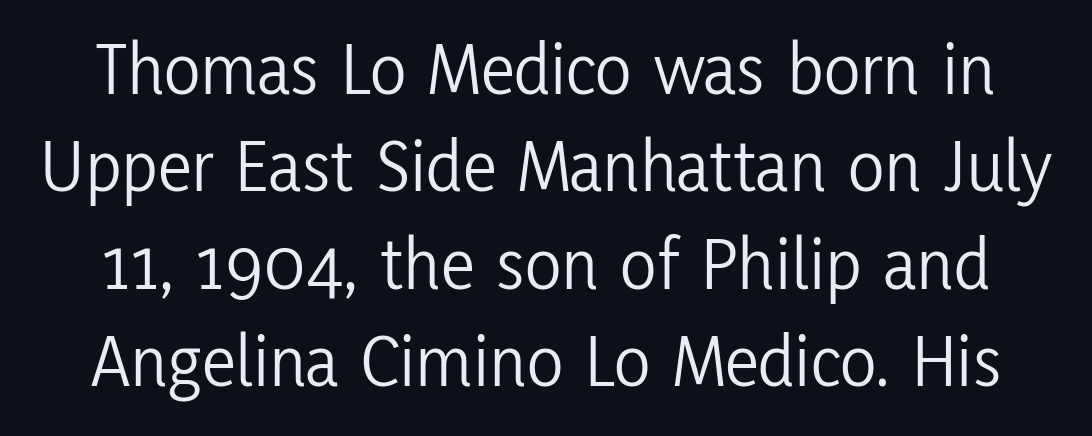
The image shows 76 px light, condensed sans-serif type, upright; set normal line spacing (1.28x), normal letter spacing, not underlined; low stroke contrast and a medium x-height.
